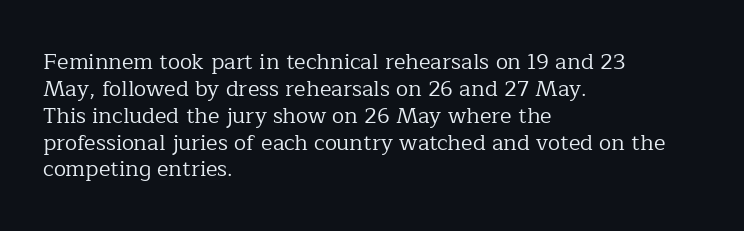
The image shows 22 px text type, upright; set left-aligned, line spacing 1.22x, normal letter spacing, not underlined.
